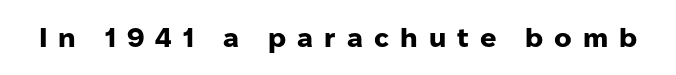
Q: Is the text bold? A: Yes.
Q: Is the text italic (slanted)? A: No, it is upright.
Q: Is the text underlined? A: No.
Q: Is the spacing between letters normal or unusually wide? A: Unusually wide.
